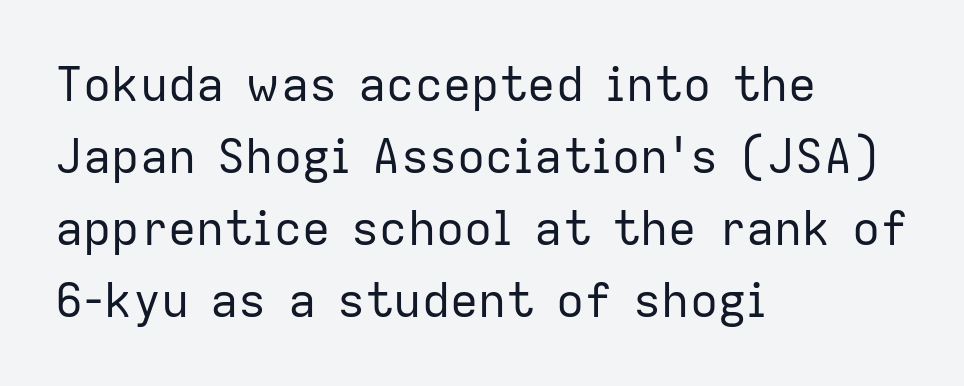
Q: Is the text bold? A: No.
Q: Is the text italic (slanted)? A: No, it is upright.
Q: Is the typeface a serif or a sans-serif typeface? A: Sans-serif.
Q: Is the text underlined? A: No.
Q: How is the paragraph aligned? A: Left-aligned.
Q: Is the spacing between letters normal or unusually wide? A: Normal.
Q: Is the spacing between lines tight, normal or loose? A: Normal.
Q: Width (condensed, normal, or wide)? A: Normal.
Q: Stroke contrast? A: Low.
Q: x-height? A: Medium.
Q: Monospaced? A: No.
